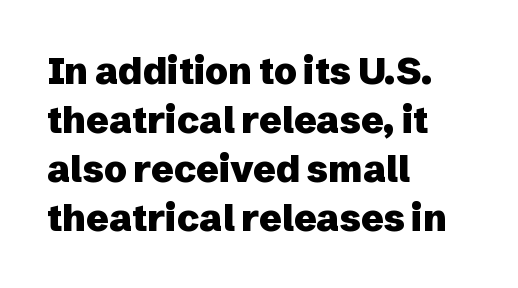
{"serif": "no", "italic": "no", "bold": "yes", "weight": "heavy", "width": "normal", "stroke_contrast": "low", "x_height": "medium", "monospaced": "no", "underline": "no", "align": "left", "line_spacing": "normal", "line_spacing_ratio": 1.32, "letter_spacing": "normal", "letter_spacing_em": 0.0, "glyph_px": 37}
